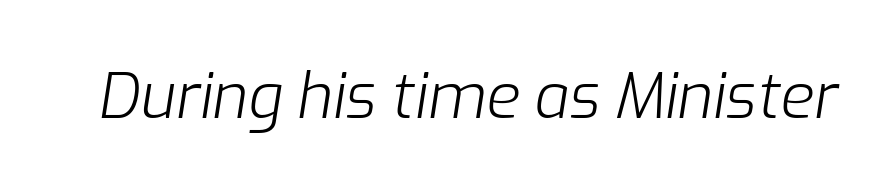
Q: Is the text bold? A: No.
Q: Is the text italic (slanted)? A: Yes, it leans right by about 9 degrees.
Q: Is the text underlined? A: No.
Q: Is the spacing between letters normal or unusually wide? A: Normal.
Q: Width (condensed, normal, or wide)? A: Normal.
Q: Stroke contrast? A: Low.
Q: x-height? A: Medium.
Q: Monospaced? A: No.
